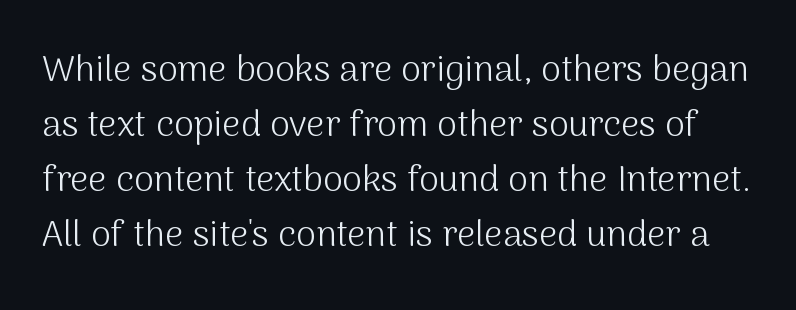
Q: Is the text bold? A: No.
Q: Is the text italic (slanted)? A: No, it is upright.
Q: Is the typeface a serif or a sans-serif typeface? A: Sans-serif.
Q: Is the text underlined? A: No.
Q: Is the spacing between letters normal or unusually wide? A: Normal.
Q: Is the spacing between lines tight, normal or loose? A: Normal.
Q: Width (condensed, normal, or wide)? A: Normal.
Q: Stroke contrast? A: Medium.
Q: x-height? A: Medium.
Q: Monospaced? A: No.
